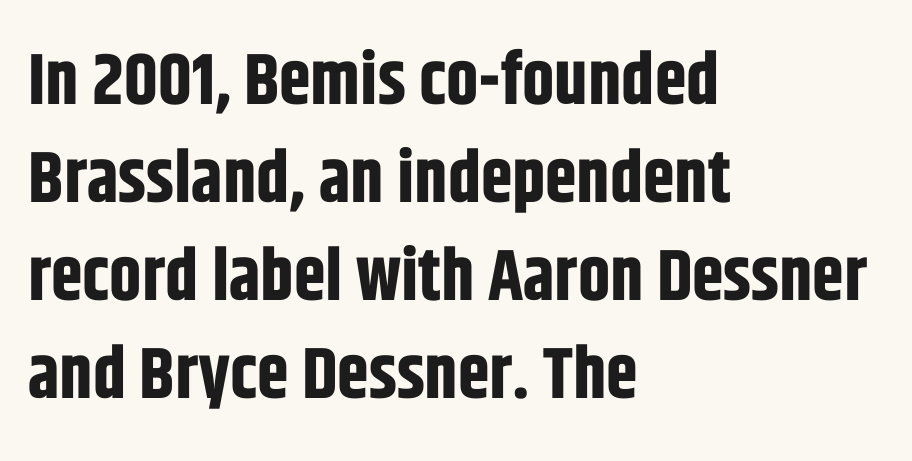
{"serif": "no", "italic": "no", "bold": "yes", "weight": "bold", "width": "condensed", "stroke_contrast": "low", "x_height": "large", "monospaced": "no", "underline": "no", "align": "left", "line_spacing": "normal", "line_spacing_ratio": 1.36, "letter_spacing": "normal", "letter_spacing_em": 0.0, "glyph_px": 72}
